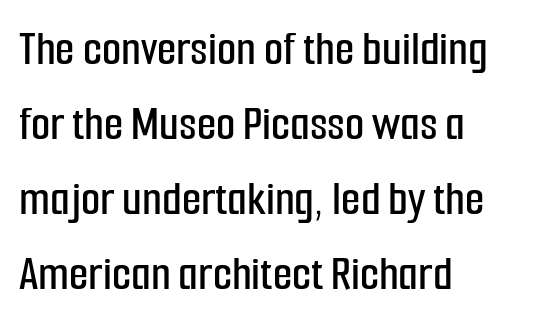
The image shows 50 px condensed sans-serif type, upright; set left-aligned, normal line spacing (1.5x), normal letter spacing, not underlined; low stroke contrast and a medium x-height.
